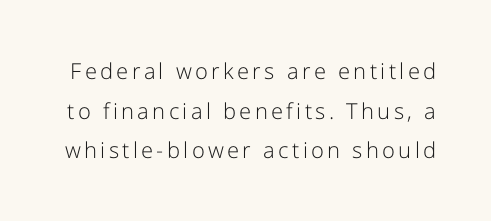
Posture: upright roman. The area under the type is left untouched. Heft: none added — not bold.
